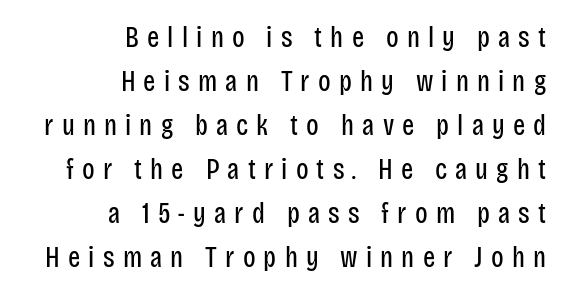
Q: Is the text bold? A: No.
Q: Is the text italic (slanted)? A: No, it is upright.
Q: Is the typeface a serif or a sans-serif typeface? A: Sans-serif.
Q: Is the text underlined? A: No.
Q: How is the paragraph aligned? A: Right-aligned.
Q: Is the spacing between letters normal or unusually wide? A: Unusually wide.
Q: Is the spacing between lines tight, normal or loose? A: Normal.
Q: Width (condensed, normal, or wide)? A: Condensed.
Q: Stroke contrast? A: Low.
Q: x-height? A: Large.
Q: Monospaced? A: No.
